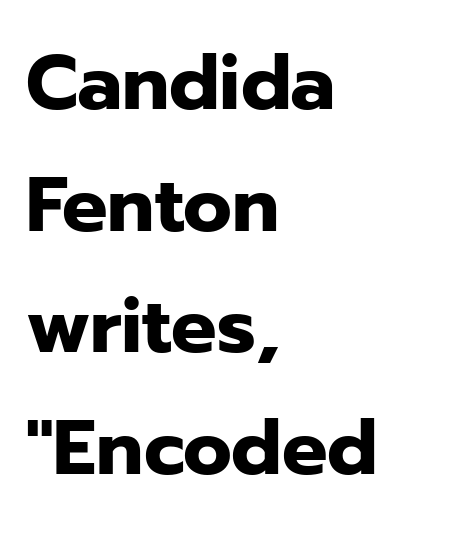
You can tell it's not italic because the verticals are truly vertical. The rows are spaced the way most documents space them. The passage shown is typed in a proportional face where columns would drift. Compared with a centered layout, this one pins lines to the left instead. Typesetter's note: full bold, strokes at maximum text heaviness.
